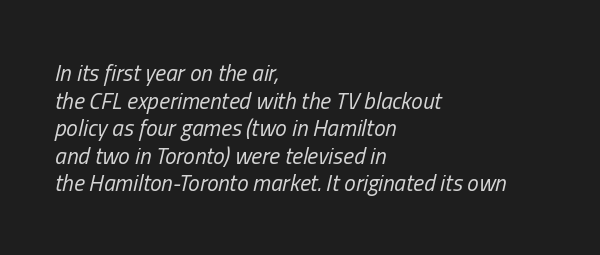
The image shows 23 px text type, italic (leaning right); set left-aligned, line spacing 1.2x, normal letter spacing, not underlined.
